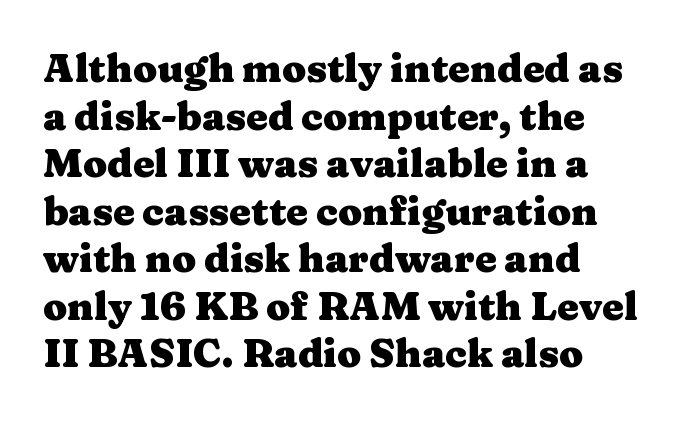
{"serif": "yes", "italic": "no", "bold": "yes", "weight": "heavy", "width": "wide", "stroke_contrast": "medium", "x_height": "medium", "monospaced": "no", "underline": "no", "line_spacing_ratio": 1.22, "letter_spacing": "normal", "letter_spacing_em": 0.0, "glyph_px": 39}
